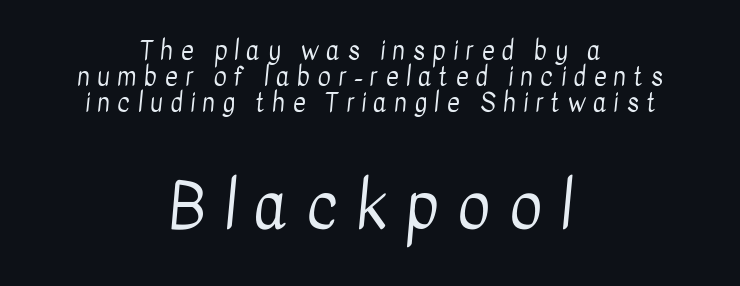
The image shows 62 px regular-weight, condensed sans-serif type; set centered, tight line spacing (1.05x), unusually wide letter spacing (+0.3 em), not underlined; the second (bottom) block is 2.48x larger; low stroke contrast and a medium x-height.
